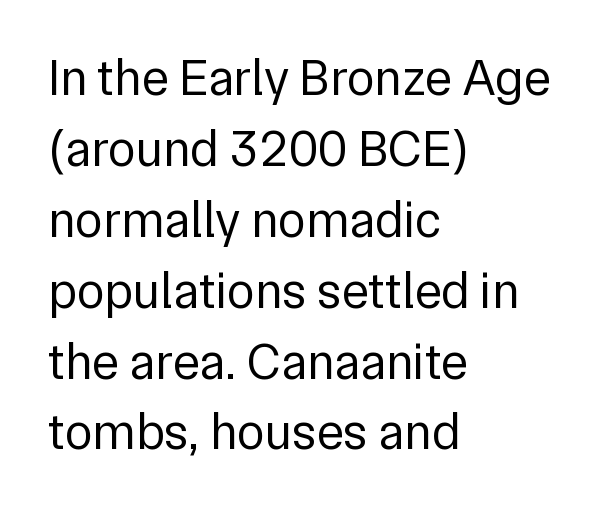
The image shows 51 px regular-weight sans-serif type, upright; set left-aligned, normal line spacing (1.39x), normal letter spacing, not underlined; low stroke contrast and a medium x-height.
